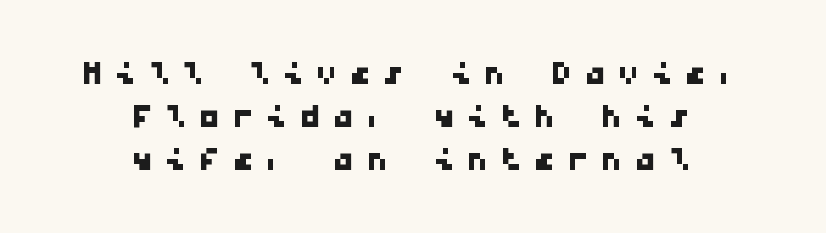
Q: Is the typeface a serif or a sans-serif typeface? A: Sans-serif.
Q: Is the text underlined? A: No.
Q: How is the paragraph aligned? A: Centered.
Q: Is the spacing between letters normal or unusually wide? A: Unusually wide.
Q: Is the spacing between lines tight, normal or loose? A: Tight.
Q: Width (condensed, normal, or wide)? A: Wide.
Q: Stroke contrast? A: Low.
Q: x-height? A: Medium.
Q: Monospaced? A: Yes.
